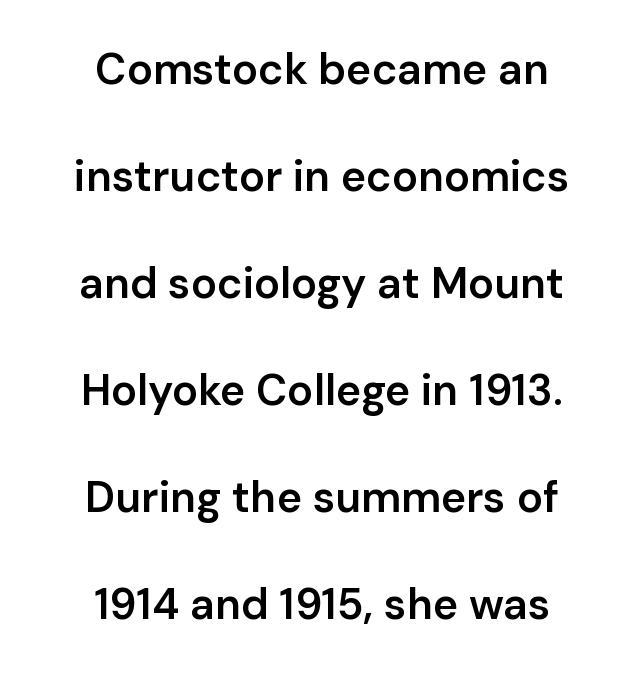
Q: Is the text bold? A: Semi-bold.
Q: Is the text italic (slanted)? A: No, it is upright.
Q: Is the typeface a serif or a sans-serif typeface? A: Sans-serif.
Q: Is the text underlined? A: No.
Q: How is the paragraph aligned? A: Centered.
Q: Is the spacing between letters normal or unusually wide? A: Normal.
Q: Is the spacing between lines tight, normal or loose? A: Loose.
Q: Width (condensed, normal, or wide)? A: Normal.
Q: Stroke contrast? A: Low.
Q: x-height? A: Medium.
Q: Monospaced? A: No.
